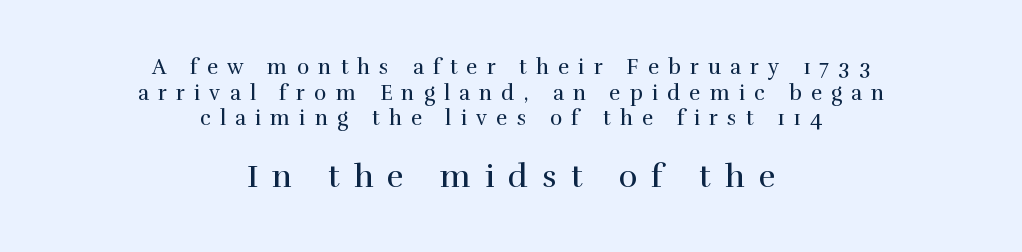
How are the letters spaced? Widely, with obvious added tracking. The words here are not underlined. Proportional: the letters do not fall into vertical columns. The font is comparable to plain body text, perhaps lighter.
